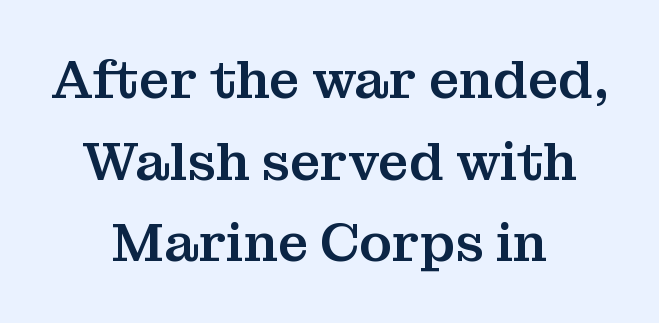
{"serif": "yes", "italic": "no", "width": "normal", "stroke_contrast": "medium", "x_height": "medium", "monospaced": "no", "underline": "no", "align": "center", "line_spacing": "normal", "line_spacing_ratio": 1.54, "letter_spacing": "normal", "letter_spacing_em": 0.0, "glyph_px": 53}
